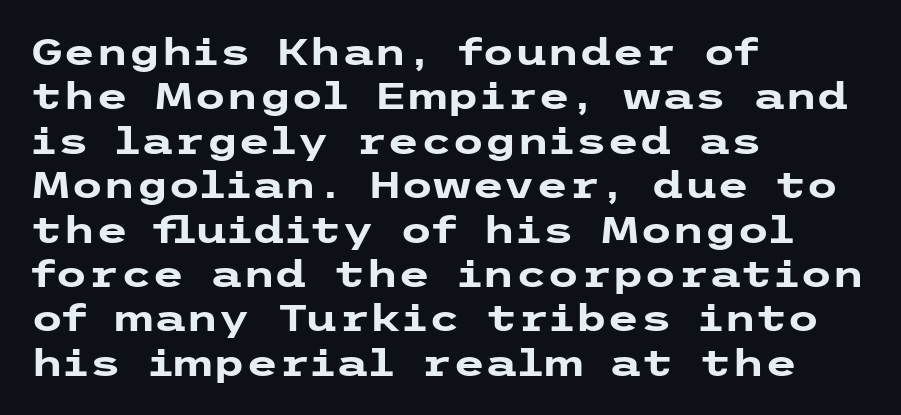
Q: Is the text bold? A: Yes.
Q: Is the text italic (slanted)? A: No, it is upright.
Q: Is the typeface a serif or a sans-serif typeface? A: Sans-serif.
Q: Is the text underlined? A: No.
Q: How is the paragraph aligned? A: Left-aligned.
Q: Is the spacing between letters normal or unusually wide? A: Normal.
Q: Width (condensed, normal, or wide)? A: Wide.
Q: Stroke contrast? A: Low.
Q: x-height? A: Medium.
